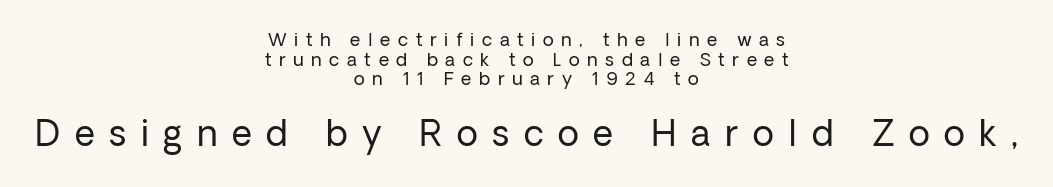
The image shows 35 px regular-weight sans-serif type, upright; set centered, tight line spacing (1.09x), unusually wide letter spacing (+0.42 em), not underlined; the second (bottom) block is 1.94x larger; low stroke contrast and a medium x-height.
